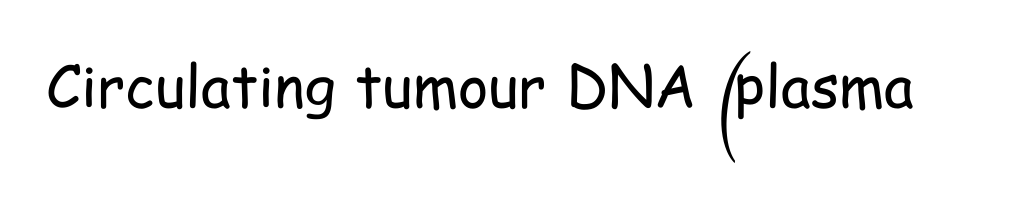
The letters advance in unequal steps, a hallmark of proportional type. In terms of letterform style, serifs are entirely absent. Letters have the restrained weight of plain body copy at most. The horizontal fit of the characters is conventional and even. Descenders are the only things crossing below the line. This is the regular roman posture of the typeface.
